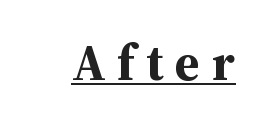
Q: Is the text bold? A: Yes.
Q: Is the text italic (slanted)? A: No, it is upright.
Q: Is the typeface a serif or a sans-serif typeface? A: Serif.
Q: Is the text underlined? A: Yes.
Q: Is the spacing between letters normal or unusually wide? A: Unusually wide.
Q: Width (condensed, normal, or wide)? A: Normal.
Q: Stroke contrast? A: Medium.
Q: x-height? A: Medium.
Q: Monospaced? A: No.
